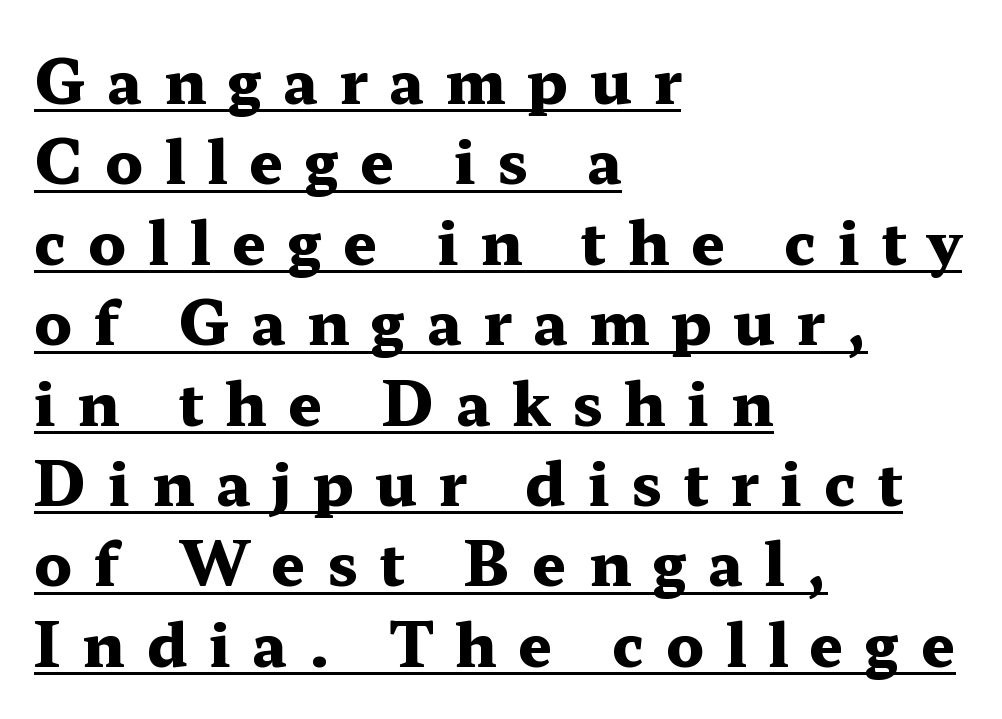
{"serif": "yes", "italic": "no", "bold": "yes", "weight": "heavy", "width": "wide", "stroke_contrast": "medium", "x_height": "medium", "monospaced": "no", "underline": "yes", "align": "left", "line_spacing": "normal", "line_spacing_ratio": 1.34, "letter_spacing": "wide", "letter_spacing_em": 0.36, "glyph_px": 60}
